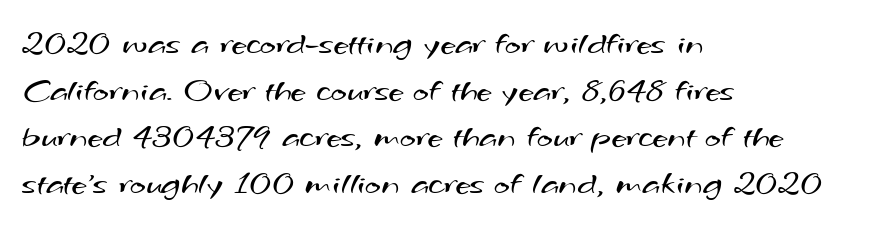
The image shows 34 px regular-weight, wide sans-serif type; set left-aligned, normal line spacing (1.37x), normal letter spacing, not underlined; medium stroke contrast and a small x-height.
